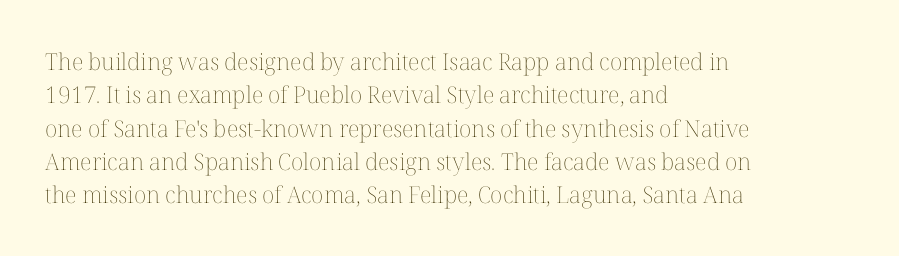
Q: Is the text bold? A: No.
Q: Is the text italic (slanted)? A: No, it is upright.
Q: Is the text underlined? A: No.
Q: How is the paragraph aligned? A: Left-aligned.
Q: Is the spacing between letters normal or unusually wide? A: Normal.
Q: Is the spacing between lines tight, normal or loose? A: Normal.
